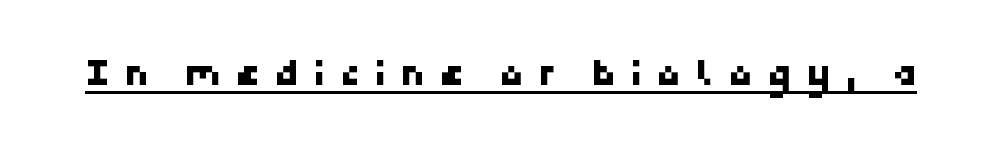
The image shows 40 px sans-serif type; set unusually wide letter spacing (+0.35 em), underlined; low stroke contrast and a medium x-height.
